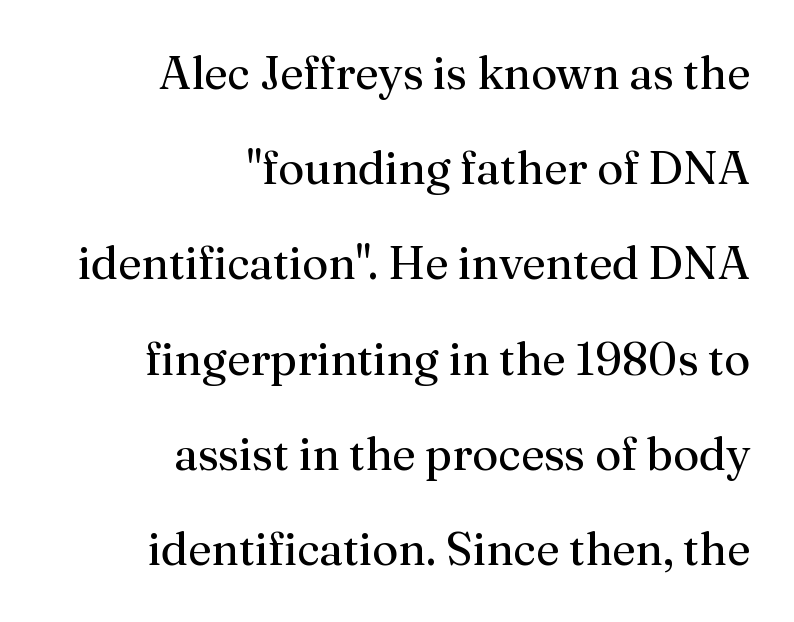
The image shows 46 px regular-weight serif type, upright; set right-aligned, loose line spacing (2.07x), normal letter spacing, not underlined; medium stroke contrast and a medium x-height.
